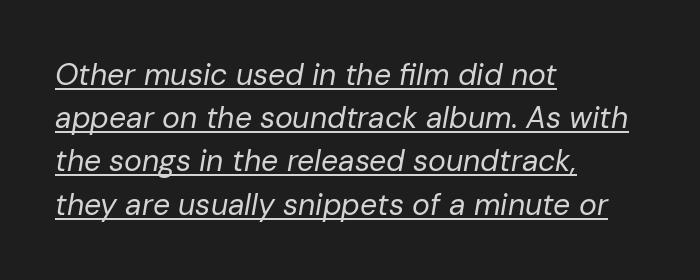
{"italic": "yes", "lean": "right", "slant_degrees": 10, "bold": "no", "weight": "regular", "width": "normal", "stroke_contrast": "low", "x_height": "medium", "monospaced": "no", "underline": "yes", "align": "left", "line_spacing": "normal", "line_spacing_ratio": 1.44, "letter_spacing": "normal", "letter_spacing_em": 0.0, "glyph_px": 30}
